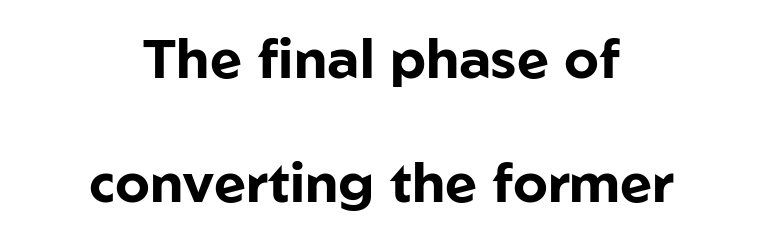
{"serif": "no", "italic": "no", "bold": "yes", "weight": "bold", "width": "normal", "stroke_contrast": "low", "x_height": "medium", "monospaced": "no", "underline": "no", "align": "center", "line_spacing": "loose", "line_spacing_ratio": 2.25, "letter_spacing": "normal", "letter_spacing_em": 0.0, "glyph_px": 55}
